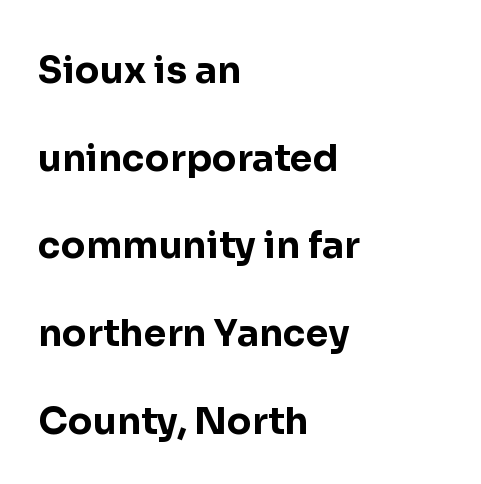
{"serif": "no", "italic": "no", "bold": "yes", "weight": "bold", "width": "normal", "stroke_contrast": "low", "x_height": "medium", "monospaced": "no", "underline": "no", "align": "left", "line_spacing": "loose", "line_spacing_ratio": 2.37, "letter_spacing": "normal", "letter_spacing_em": 0.0, "glyph_px": 37}
